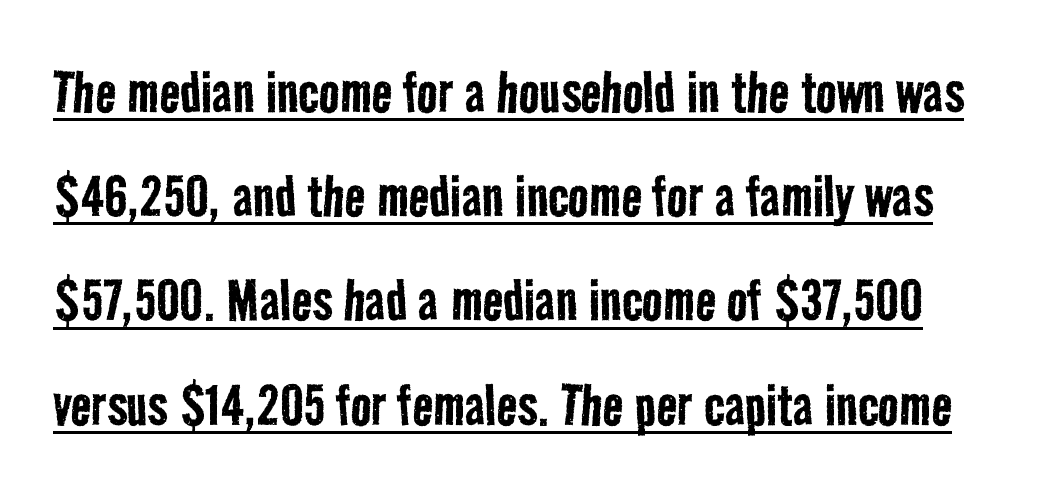
Leading matches the norm, producing a regular column. The text was rendered using a sans face with plain stroke endings. Note the varied advance widths — an 'i' is clearly narrower than an 'm'. Underlined type.
